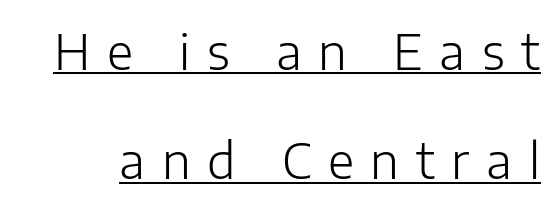
Each stroke keeps to a modest, everyday thickness or less. Do the characters align in a grid? No, the font is proportional. Each word looks stretched out because of the extra space between its letters. The typeface chosen for these lines omits serifs. Every word sits above its own underline.
